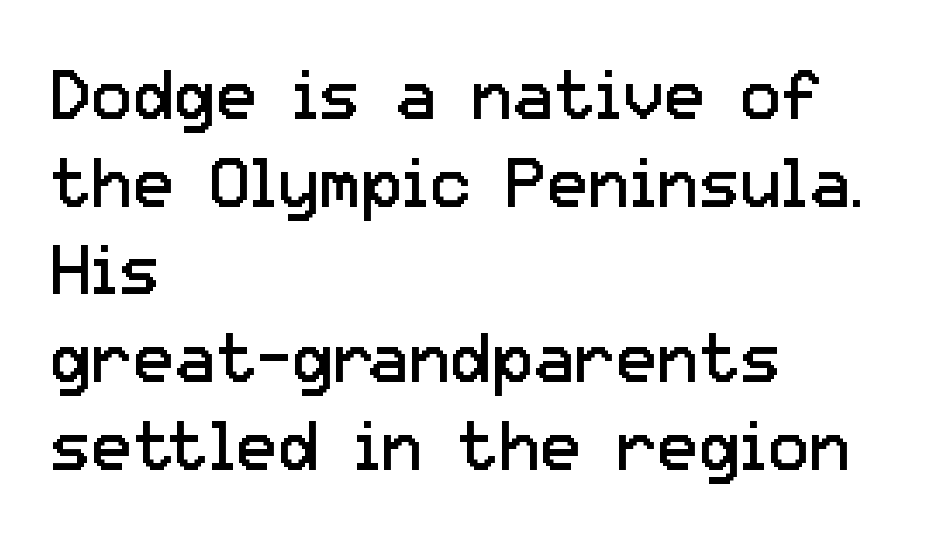
{"serif": "no", "italic": "no", "bold": "no", "weight": "regular", "width": "normal", "stroke_contrast": "low", "x_height": "medium", "monospaced": "no", "underline": "no", "align": "left", "line_spacing": "normal", "line_spacing_ratio": 1.27, "letter_spacing": "normal", "letter_spacing_em": 0.0, "glyph_px": 69}
